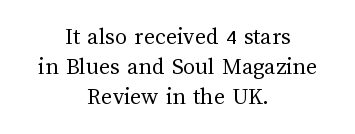
Q: Is the text bold? A: No.
Q: Is the text italic (slanted)? A: No, it is upright.
Q: Is the text underlined? A: No.
Q: How is the paragraph aligned? A: Centered.
Q: Is the spacing between letters normal or unusually wide? A: Normal.
Q: Is the spacing between lines tight, normal or loose? A: Normal.
